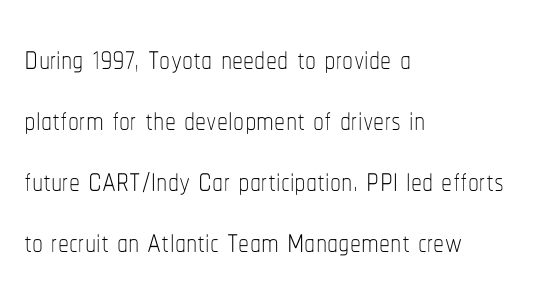
Leading: standard. Horizontal alignment here is leftward, the default for most running prose. The rendering uses natural spacing where letterforms have individual widths. The gaps between neighbouring characters are ordinary and unremarkable. Is this a heavy cut? Hardly; it is regular or lighter.
